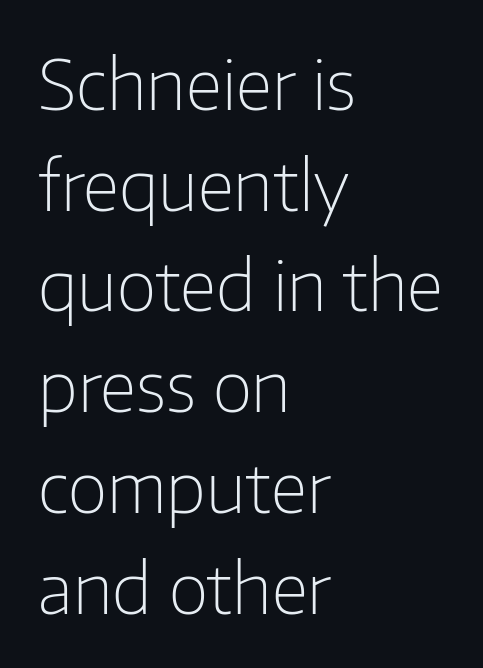
Vertical stems look standard width or narrower in stroke. The letters advance in unequal steps, a hallmark of proportional type. Type without underlining. Style check: upright. Horizontally, the lines are justified to the leading edge only. Each new line begins a customary step beneath the previous one.
